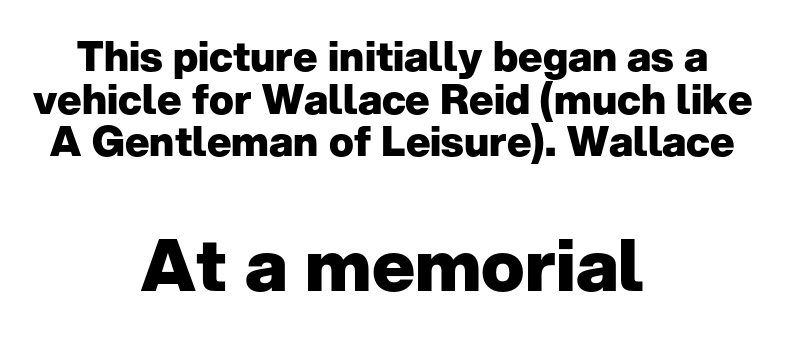
The image shows 72 px heavy sans-serif type, upright; set centered, tight line spacing (1.04x), normal letter spacing, not underlined; the second (bottom) block is 1.76x larger; low stroke contrast and a medium x-height.
